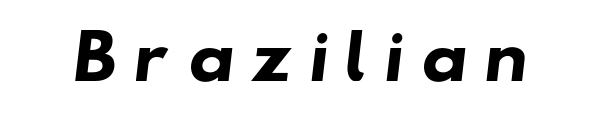
{"serif": "no", "bold": "yes", "weight": "heavy", "width": "wide", "stroke_contrast": "low", "x_height": "small", "monospaced": "no", "underline": "no", "letter_spacing": "wide", "letter_spacing_em": 0.26, "glyph_px": 60}
